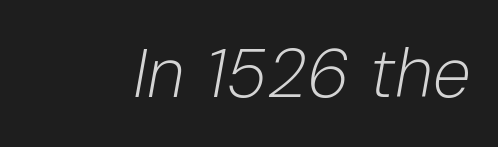
Q: Is the text bold? A: No.
Q: Is the text italic (slanted)? A: Yes, it leans right by about 10 degrees.
Q: Is the text underlined? A: No.
Q: Is the spacing between letters normal or unusually wide? A: Normal.
Q: Width (condensed, normal, or wide)? A: Normal.
Q: Stroke contrast? A: Low.
Q: x-height? A: Medium.
Q: Monospaced? A: No.
